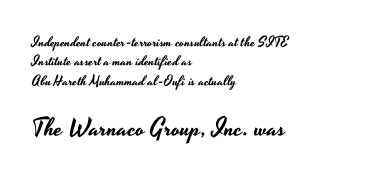
Q: Is the text italic (slanted)? A: Yes.
Q: Is the text underlined? A: No.
Q: How is the paragraph aligned? A: Left-aligned.
Q: Is the spacing between letters normal or unusually wide? A: Normal.
Q: Is the spacing between lines tight, normal or loose? A: Normal.
Q: Which block of text is set in a larger size, the first (top) or the second (bottom)? A: The second (bottom) one.
